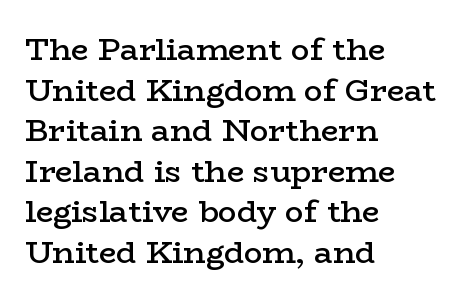
The image shows 31 px semibold, wide serif type, upright; set left-aligned, normal line spacing (1.31x), normal letter spacing, not underlined; low stroke contrast and a medium x-height.
